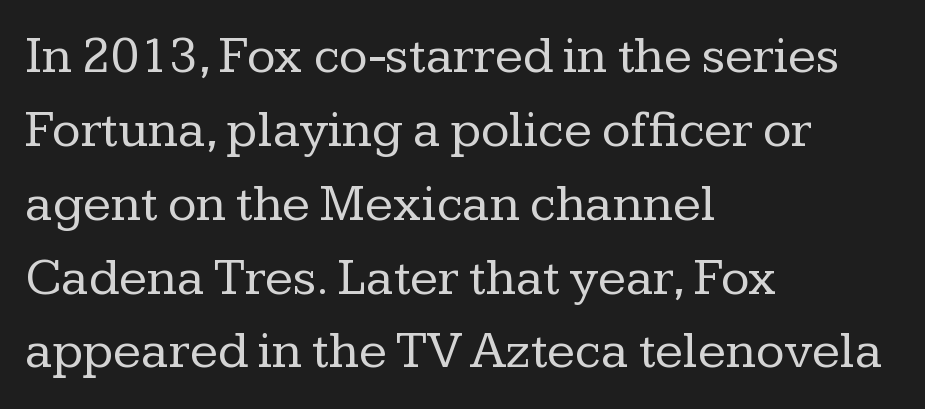
{"serif": "yes", "italic": "no", "bold": "no", "weight": "regular", "width": "normal", "stroke_contrast": "low", "x_height": "medium", "monospaced": "no", "underline": "no", "align": "left", "line_spacing": "normal", "line_spacing_ratio": 1.42, "letter_spacing": "normal", "letter_spacing_em": 0.0, "glyph_px": 52}
